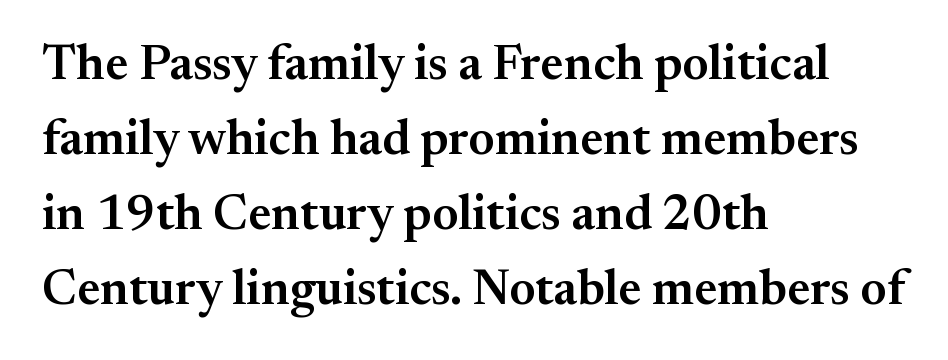
{"serif": "yes", "italic": "no", "bold": "semi", "weight": "semibold", "width": "normal", "stroke_contrast": "medium", "x_height": "small", "monospaced": "no", "underline": "no", "align": "left", "line_spacing": "normal", "line_spacing_ratio": 1.5, "letter_spacing": "normal", "letter_spacing_em": 0.0, "glyph_px": 50}
